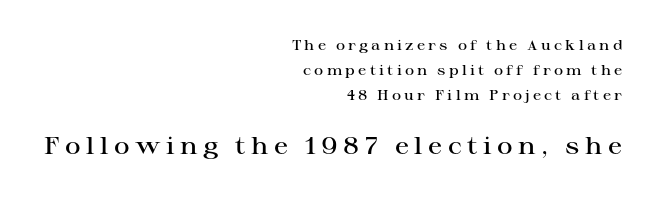
Q: Is the text bold? A: Semi-bold.
Q: Is the text italic (slanted)? A: No, it is upright.
Q: Is the text underlined? A: No.
Q: How is the paragraph aligned? A: Right-aligned.
Q: Is the spacing between letters normal or unusually wide? A: Unusually wide.
Q: Which block of text is set in a larger size, the first (top) or the second (bottom)? A: The second (bottom) one.
